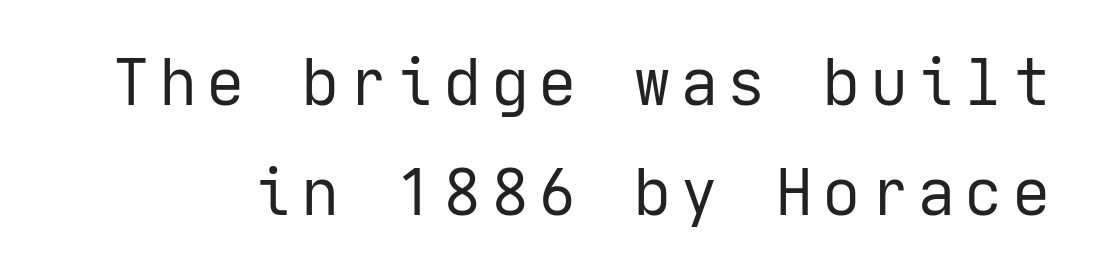
Q: Is the text bold? A: No.
Q: Is the text italic (slanted)? A: No, it is upright.
Q: Is the typeface a serif or a sans-serif typeface? A: Sans-serif.
Q: Is the text underlined? A: No.
Q: Width (condensed, normal, or wide)? A: Normal.
Q: Stroke contrast? A: Low.
Q: x-height? A: Medium.
